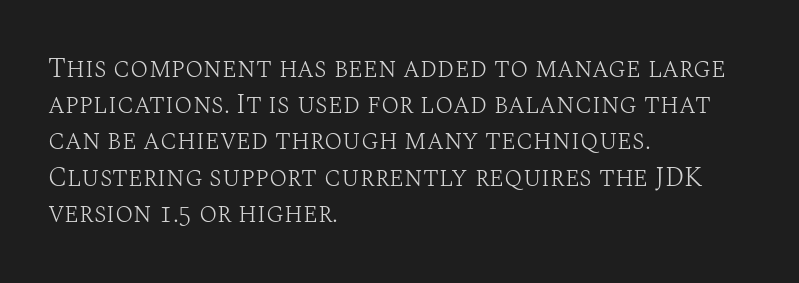
{"italic": "no", "bold": "no", "underline": "no", "align": "left", "line_spacing": "normal", "line_spacing_ratio": 1.34, "letter_spacing": "normal", "letter_spacing_em": 0.0, "glyph_px": 27}
